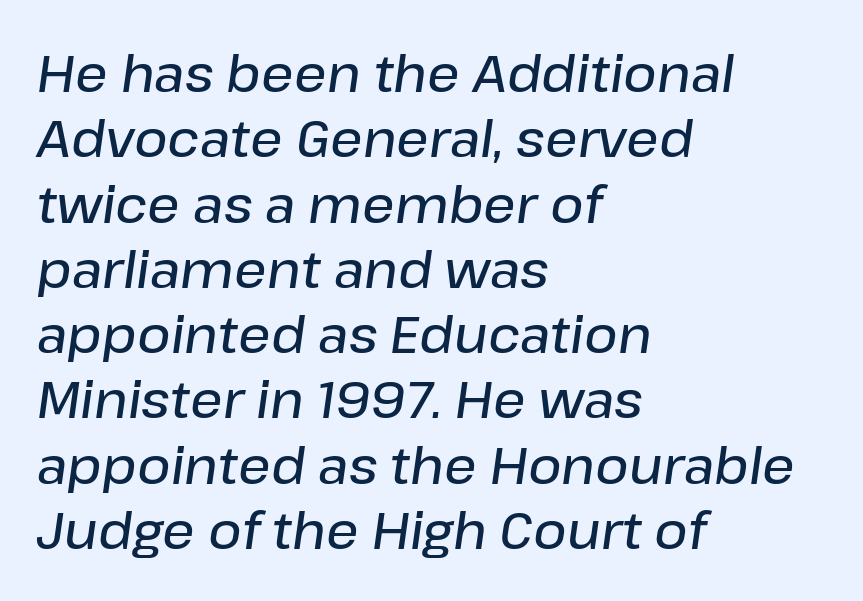
Inter-character spacing is left at the font's built-in metrics. The baseline area is clear. The letters are slanted; this is an italic face. The face used here is proportionally spaced, like ordinary book or web type. The glyphs have the mass of a demibold cut, below bold. Regular leading.
